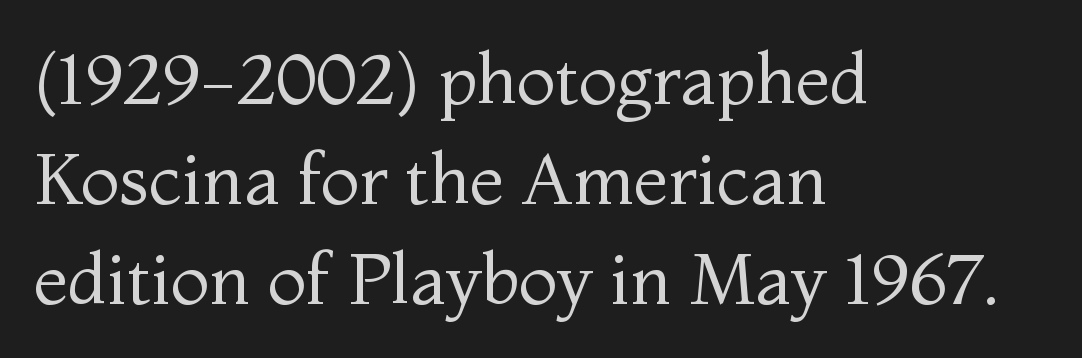
{"serif": "yes", "italic": "no", "bold": "no", "weight": "regular", "width": "normal", "stroke_contrast": "medium", "x_height": "medium", "monospaced": "no", "underline": "no", "align": "left", "line_spacing": "normal", "line_spacing_ratio": 1.41, "letter_spacing": "normal", "letter_spacing_em": 0.0, "glyph_px": 71}
